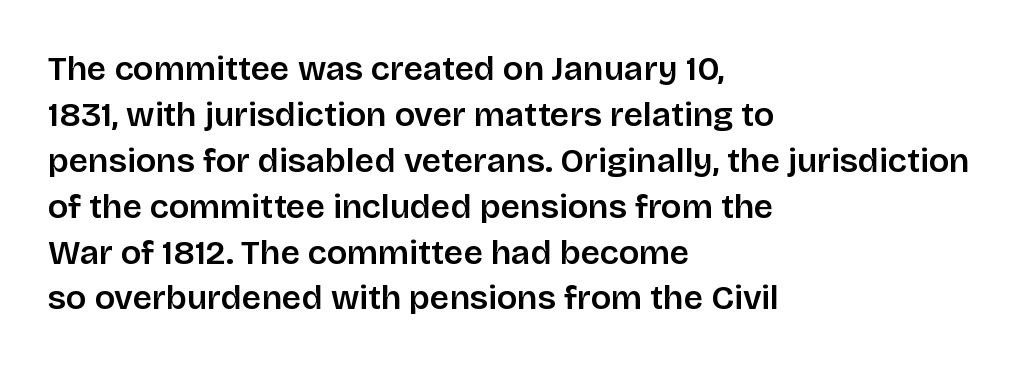
The image shows 34 px semibold sans-serif type, upright; set left-aligned, normal line spacing (1.35x), normal letter spacing, not underlined; low stroke contrast and a large x-height.
